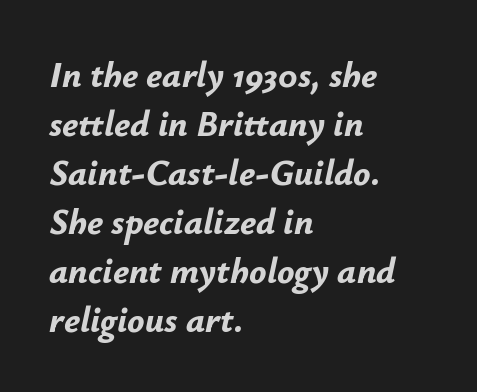
{"italic": "yes", "lean": "right", "slant_degrees": 12, "bold": "yes", "weight": "bold", "width": "normal", "stroke_contrast": "low", "x_height": "small", "monospaced": "no", "underline": "no", "align": "left", "line_spacing": "normal", "line_spacing_ratio": 1.36, "letter_spacing": "normal", "letter_spacing_em": 0.0, "glyph_px": 36}
